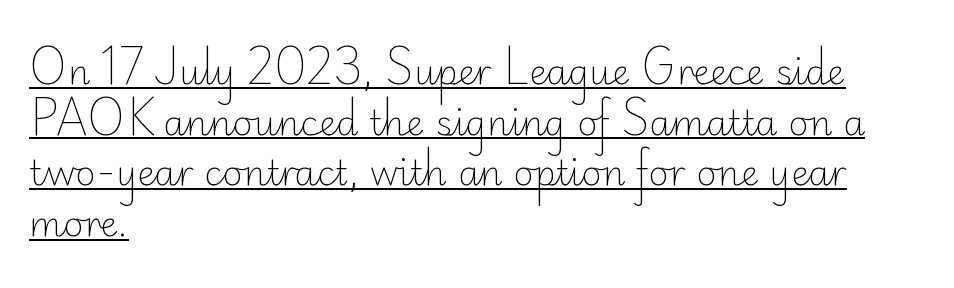
The image shows 35 px light sans-serif type, upright; set left-aligned, normal line spacing (1.45x), normal letter spacing, underlined; low stroke contrast and a small x-height.
